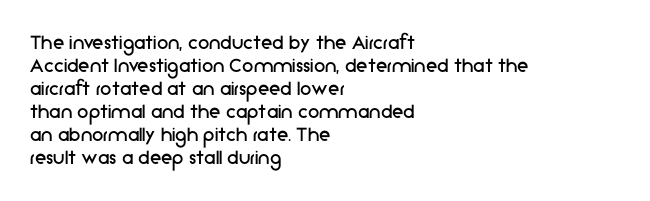
The image shows 23 px text type, upright; set left-aligned, tight line spacing (1.0x), normal letter spacing, not underlined.
